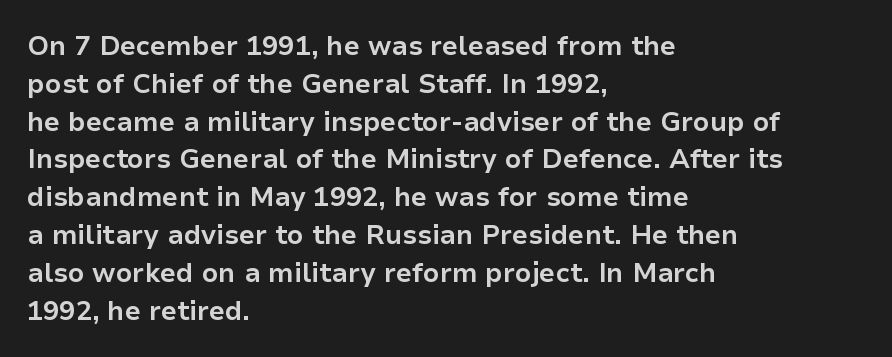
The image shows 27 px bold type, upright; set left-aligned, normal line spacing (1.4x), normal letter spacing, not underlined.
